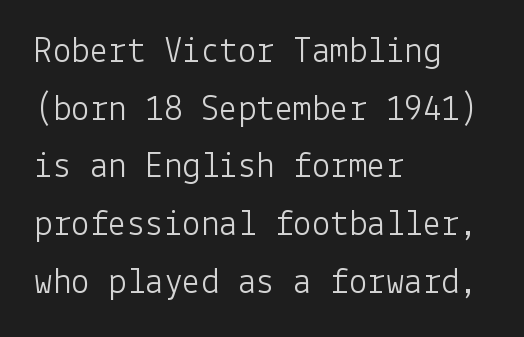
Q: Is the text bold? A: No.
Q: Is the text italic (slanted)? A: No, it is upright.
Q: Is the typeface a serif or a sans-serif typeface? A: Sans-serif.
Q: Is the text underlined? A: No.
Q: How is the paragraph aligned? A: Left-aligned.
Q: Is the spacing between letters normal or unusually wide? A: Normal.
Q: Is the spacing between lines tight, normal or loose? A: Normal.
Q: Width (condensed, normal, or wide)? A: Normal.
Q: Stroke contrast? A: Low.
Q: x-height? A: Medium.
